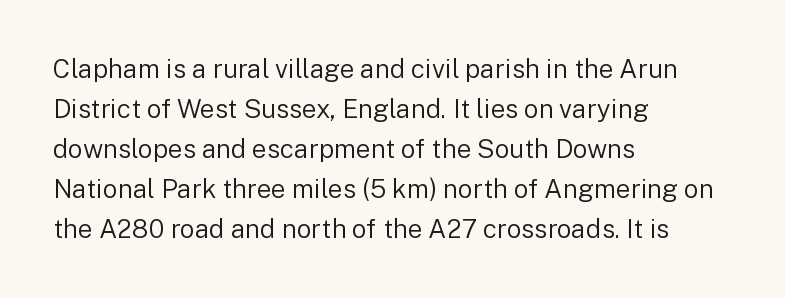
The image shows 26 px text type, upright; set left-aligned, normal line spacing (1.54x), normal letter spacing, not underlined.
